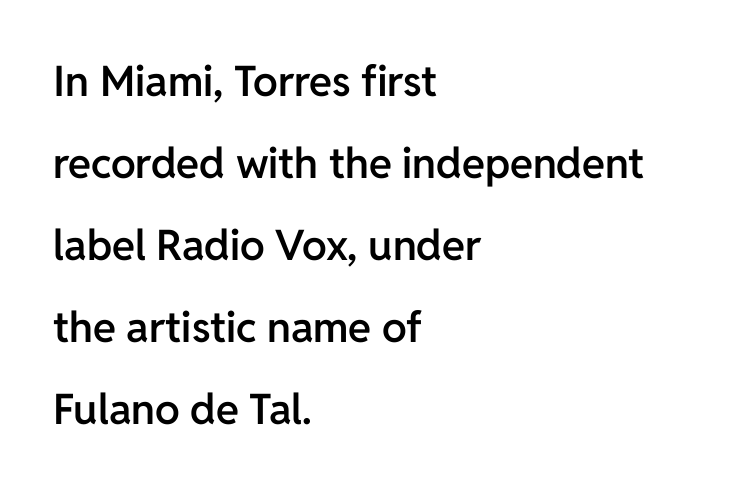
The strokes are fattened partway — semibold, not bold. The glyphs in this specimen are sans serif. Do the letters lean? They stand straight. The space directly below the letters is spotless. Standard letterfit; no display-style spreading of the glyphs. Leading is clearly above the norm, producing a sparse column.
